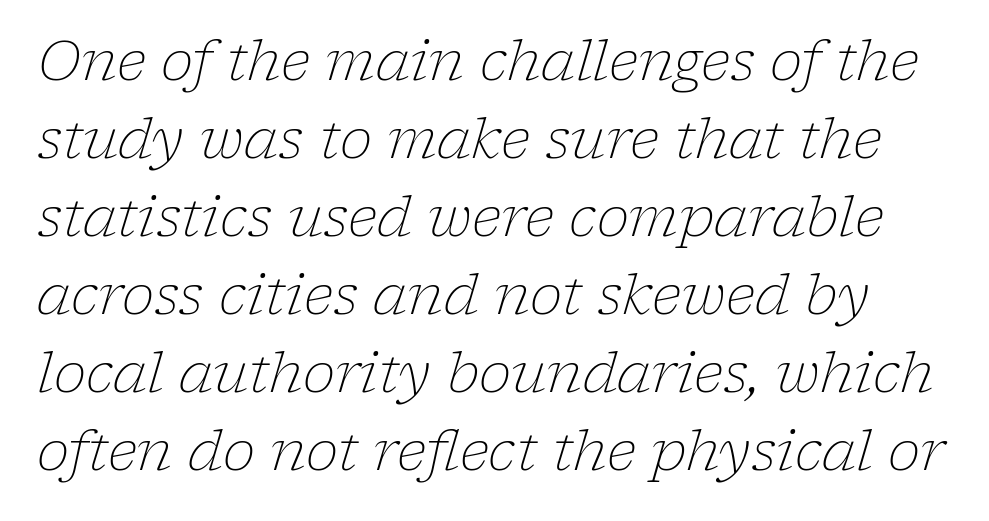
{"serif": "yes", "italic": "yes", "lean": "right", "slant_degrees": 17, "bold": "no", "weight": "light", "width": "normal", "stroke_contrast": "low", "x_height": "medium", "monospaced": "no", "underline": "no", "line_spacing": "normal", "line_spacing_ratio": 1.42, "letter_spacing": "normal", "letter_spacing_em": 0.0, "glyph_px": 55}
